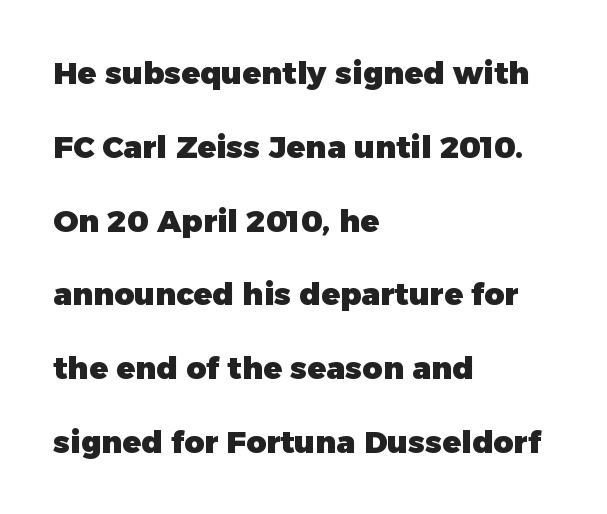
Q: Is the text bold? A: Yes.
Q: Is the text italic (slanted)? A: No, it is upright.
Q: Is the typeface a serif or a sans-serif typeface? A: Sans-serif.
Q: Is the text underlined? A: No.
Q: How is the paragraph aligned? A: Left-aligned.
Q: Is the spacing between letters normal or unusually wide? A: Normal.
Q: Is the spacing between lines tight, normal or loose? A: Loose.
Q: Width (condensed, normal, or wide)? A: Normal.
Q: Stroke contrast? A: Low.
Q: x-height? A: Medium.
Q: Monospaced? A: No.
